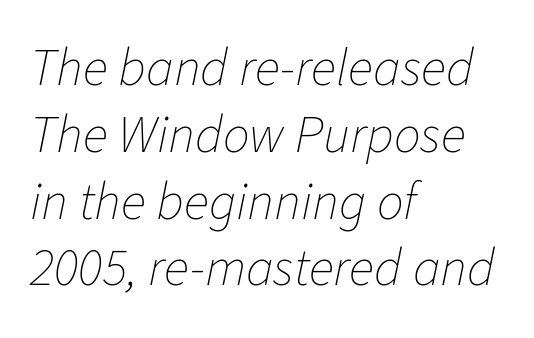
Q: Is the text bold? A: No.
Q: Is the text italic (slanted)? A: Yes, it leans right by about 11 degrees.
Q: Is the text underlined? A: No.
Q: How is the paragraph aligned? A: Left-aligned.
Q: Is the spacing between letters normal or unusually wide? A: Normal.
Q: Is the spacing between lines tight, normal or loose? A: Normal.
Q: Width (condensed, normal, or wide)? A: Normal.
Q: Stroke contrast? A: Low.
Q: x-height? A: Medium.
Q: Monospaced? A: No.
